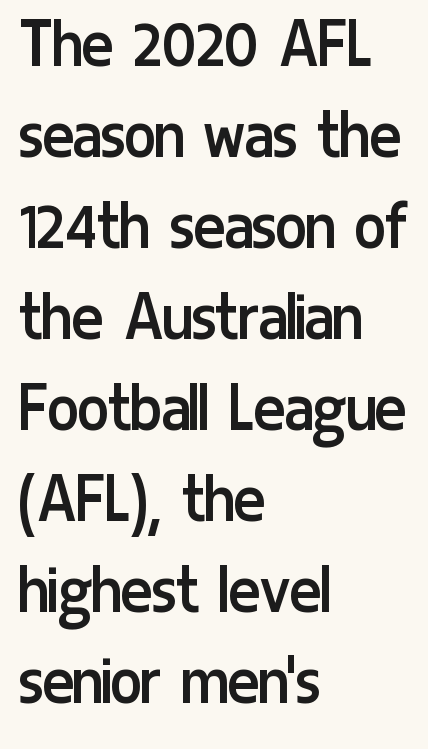
Q: Is the text bold? A: No.
Q: Is the text italic (slanted)? A: No, it is upright.
Q: Is the typeface a serif or a sans-serif typeface? A: Sans-serif.
Q: Is the text underlined? A: No.
Q: How is the paragraph aligned? A: Left-aligned.
Q: Is the spacing between letters normal or unusually wide? A: Normal.
Q: Width (condensed, normal, or wide)? A: Condensed.
Q: Stroke contrast? A: Low.
Q: x-height? A: Medium.
Q: Monospaced? A: No.
